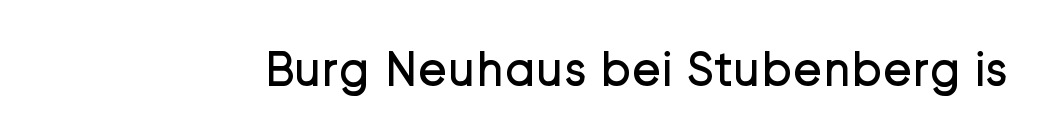
{"serif": "no", "italic": "no", "bold": "no", "weight": "regular", "width": "normal", "stroke_contrast": "low", "x_height": "medium", "monospaced": "no", "underline": "no", "letter_spacing": "normal", "letter_spacing_em": 0.0, "glyph_px": 50}
